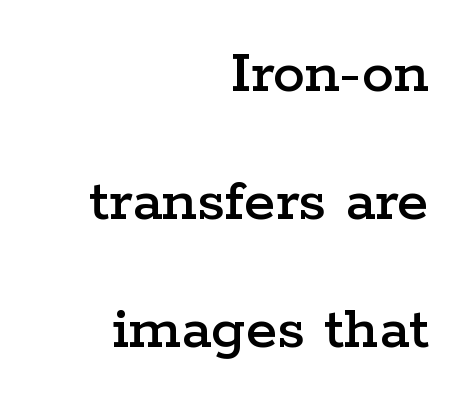
{"serif": "yes", "italic": "no", "width": "wide", "stroke_contrast": "low", "x_height": "medium", "monospaced": "no", "underline": "no", "align": "right", "line_spacing": "loose", "line_spacing_ratio": 2.0, "letter_spacing": "normal", "letter_spacing_em": 0.0, "glyph_px": 64}
